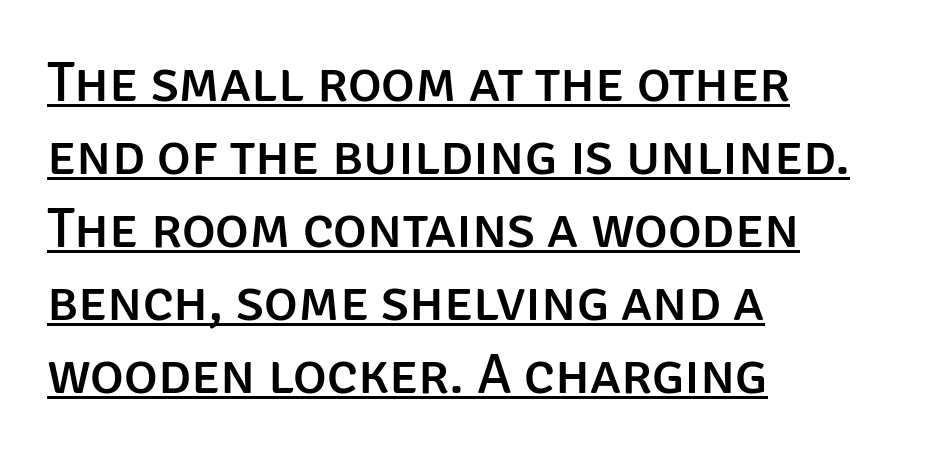
{"serif": "no", "italic": "no", "width": "normal", "stroke_contrast": "low", "x_height": "large", "monospaced": "no", "underline": "yes", "align": "left", "line_spacing": "normal", "line_spacing_ratio": 1.28, "letter_spacing": "normal", "letter_spacing_em": 0.0, "glyph_px": 57}
